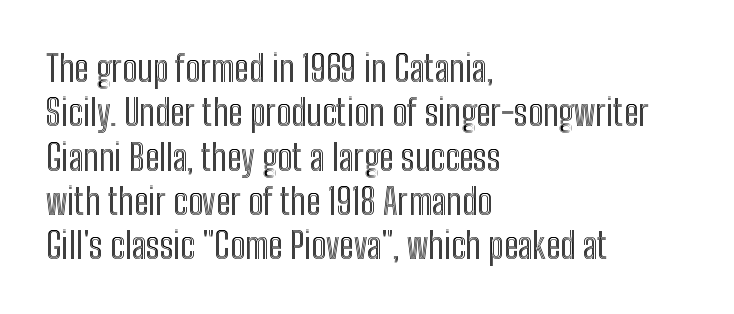
{"italic": "no", "width": "condensed", "x_height": "medium", "monospaced": "no", "underline": "no", "align": "left", "line_spacing_ratio": 1.23, "letter_spacing": "normal", "letter_spacing_em": 0.0, "glyph_px": 36}
